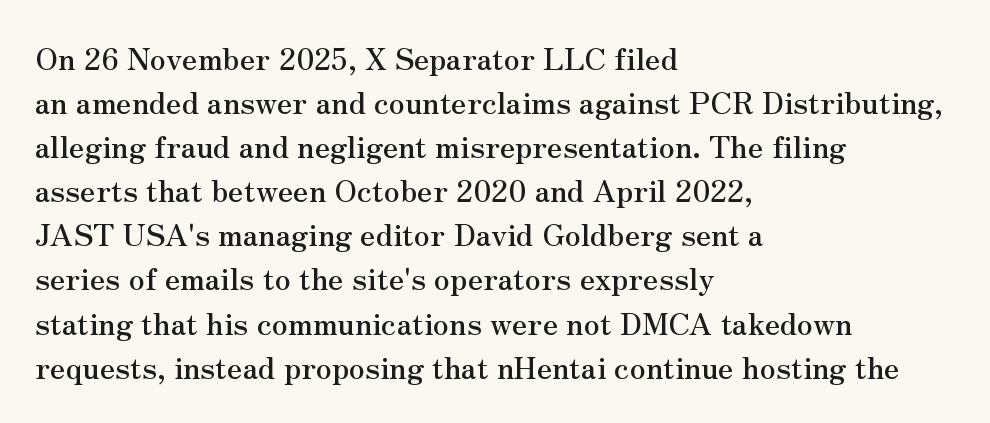
Rendered with straight, roman letterforms. What kind of face is this? One with serifs. The strip under each line holds only bare page. Look at the tracking — it's just the regular setting, nothing added. The lines are quadded left. Character widths vary here, with narrow letters taking less room than wide ones.
